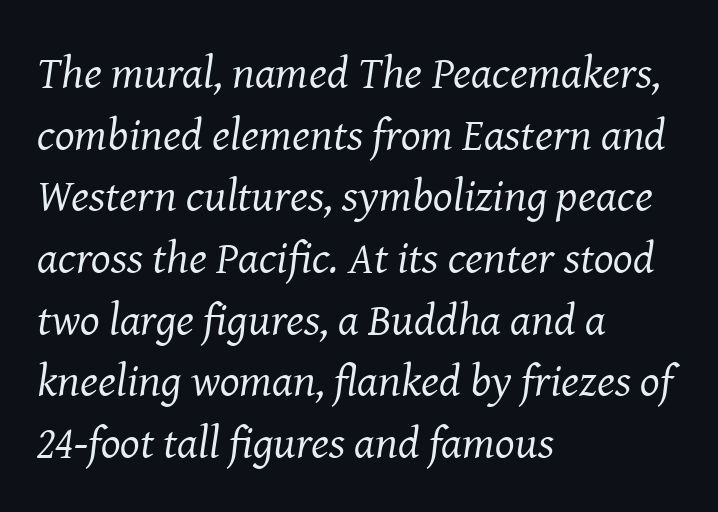
The image shows 46 px regular-weight serif type, italic (leaning right); set left-aligned, normal line spacing (1.34x), normal letter spacing, not underlined; medium stroke contrast and a medium x-height.
